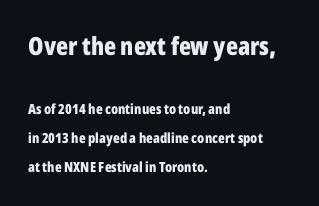
Q: Is the text bold? A: Yes.
Q: Is the text italic (slanted)? A: No, it is upright.
Q: Is the text underlined? A: No.
Q: How is the paragraph aligned? A: Left-aligned.
Q: Is the spacing between letters normal or unusually wide? A: Normal.
Q: Is the spacing between lines tight, normal or loose? A: Loose.
Q: Which block of text is set in a larger size, the first (top) or the second (bottom)? A: The first (top) one.
